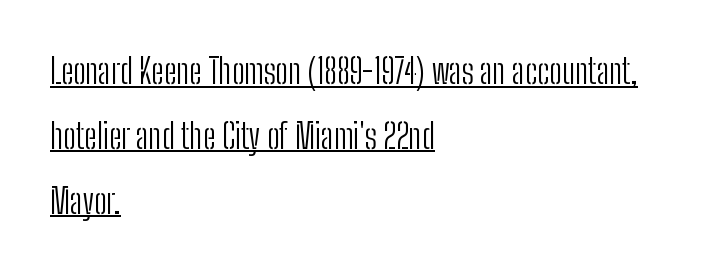
The image shows 34 px light, condensed sans-serif type, upright; set left-aligned, loose line spacing (1.91x), normal letter spacing, underlined; low stroke contrast and a medium x-height.
